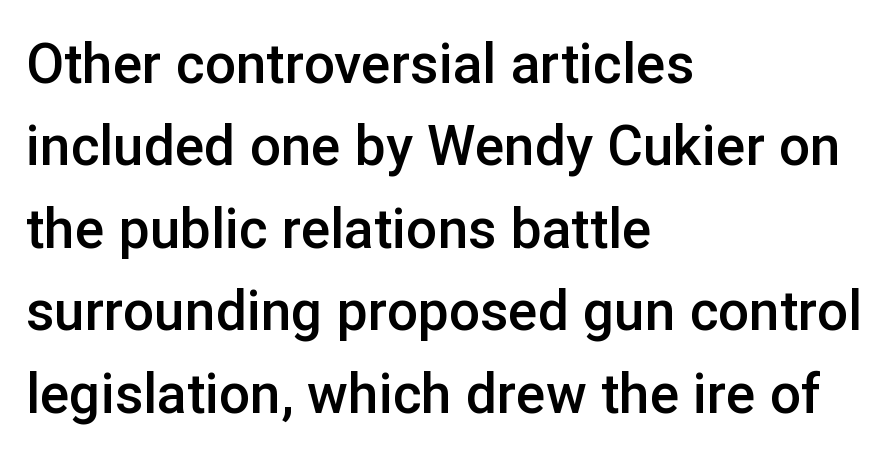
{"serif": "no", "italic": "no", "bold": "semi", "weight": "semibold", "width": "normal", "stroke_contrast": "low", "x_height": "medium", "monospaced": "no", "underline": "no", "align": "left", "line_spacing": "normal", "line_spacing_ratio": 1.5, "letter_spacing": "normal", "letter_spacing_em": 0.0, "glyph_px": 55}
